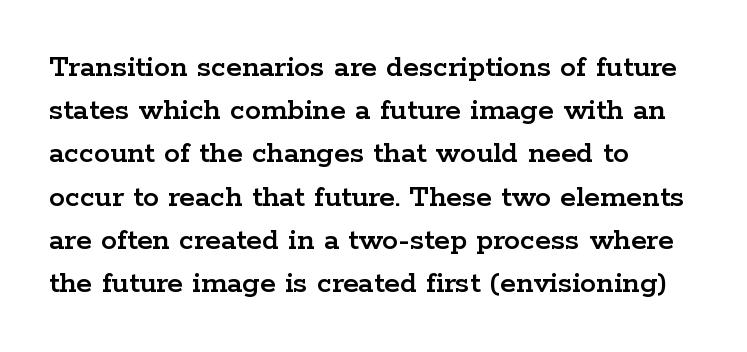
Horizontally, the lines are justified to the leading edge only. Interline gaps are of average width in this sample. A roman cut, with each character standing at attention. Is this a fixed-width face? No — the glyphs have proportional, varying widths.
